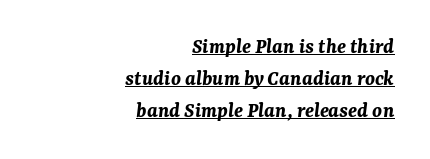
{"italic": "yes", "lean": "right", "slant_degrees": 7, "bold": "yes", "underline": "yes", "align": "right", "line_spacing": "normal", "line_spacing_ratio": 1.45, "letter_spacing": "normal", "letter_spacing_em": 0.0, "glyph_px": 22}
